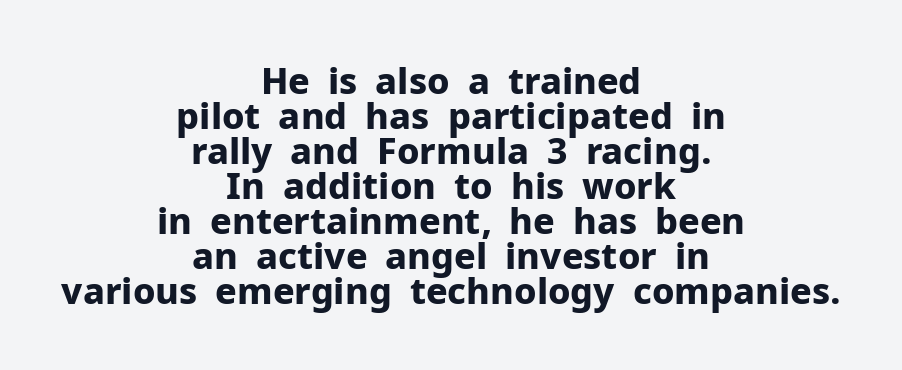
Q: Is the text bold? A: Yes.
Q: Is the text italic (slanted)? A: No, it is upright.
Q: Is the typeface a serif or a sans-serif typeface? A: Sans-serif.
Q: Is the text underlined? A: No.
Q: How is the paragraph aligned? A: Centered.
Q: Is the spacing between letters normal or unusually wide? A: Normal.
Q: Is the spacing between lines tight, normal or loose? A: Tight.
Q: Width (condensed, normal, or wide)? A: Normal.
Q: Stroke contrast? A: Low.
Q: x-height? A: Medium.
Q: Monospaced? A: No.
